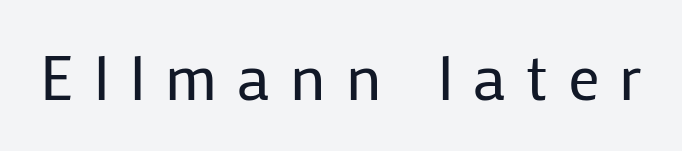
The rendering uses natural spacing where letterforms have individual widths. Unlike a traditional serif, this face leaves its strokes unadorned. The gaps between neighbouring characters are conspicuously large. This is the regular roman posture of the typeface.
